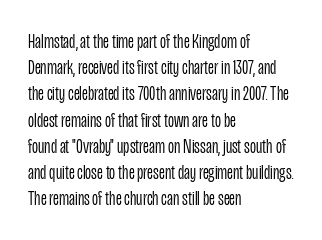
{"italic": "no", "bold": "no", "underline": "no", "align": "left", "line_spacing": "normal", "line_spacing_ratio": 1.25, "letter_spacing": "normal", "letter_spacing_em": 0.0, "glyph_px": 21}
